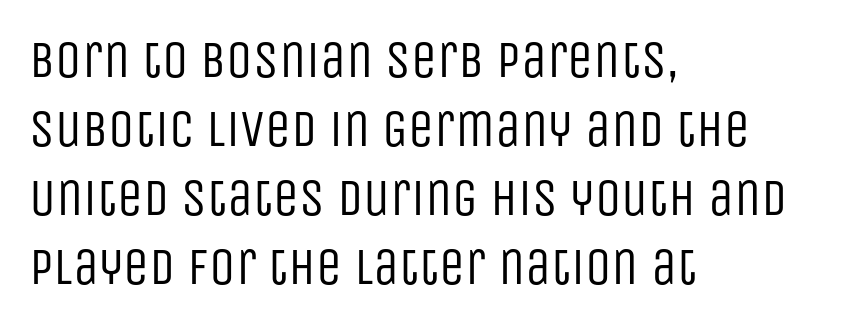
The image shows 52 px regular-weight, condensed sans-serif type, upright; set left-aligned, normal line spacing (1.33x), normal letter spacing, not underlined; low stroke contrast and a large x-height.
